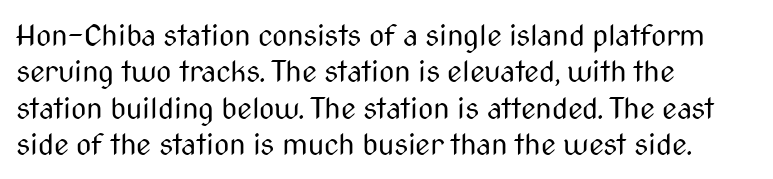
The image shows 30 px regular-weight, condensed sans-serif type, upright; set left-aligned, line spacing 1.21x, normal letter spacing, not underlined; medium stroke contrast and a medium x-height.
